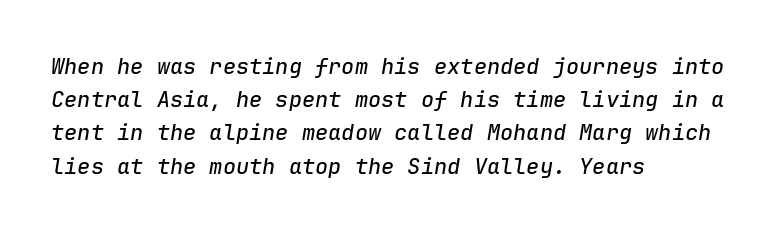
The rendering applies a slant to the glyphs. In CSS terms this would be text-align: left. The rendering keeps characters at their native spacing. The space between consecutive lines is moderate. Rule under the text: the space is simply empty.
